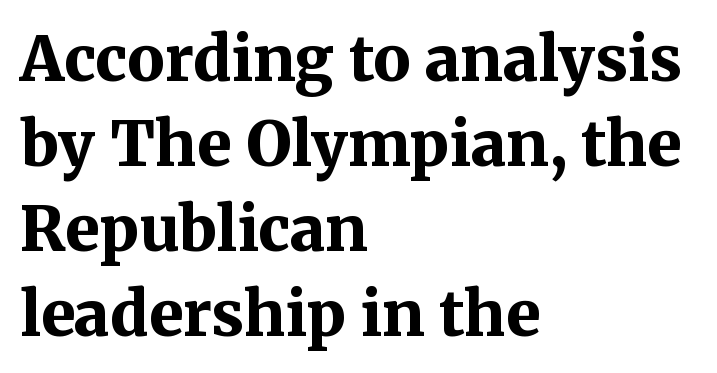
{"serif": "yes", "italic": "no", "bold": "yes", "weight": "bold", "width": "normal", "stroke_contrast": "medium", "x_height": "medium", "monospaced": "no", "underline": "no", "align": "left", "line_spacing": "normal", "line_spacing_ratio": 1.37, "letter_spacing": "normal", "letter_spacing_em": 0.0, "glyph_px": 62}
